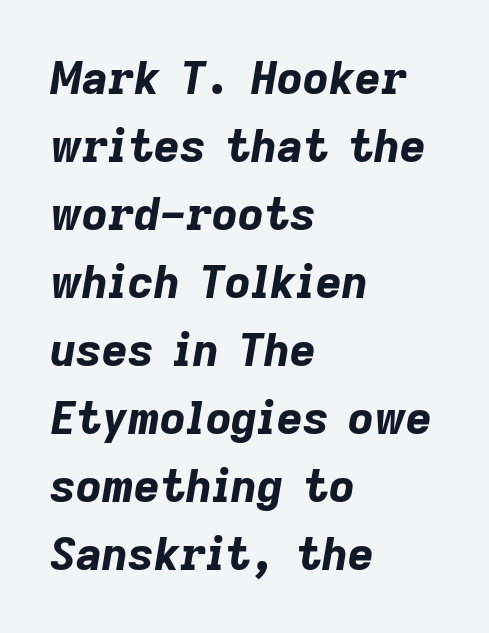
Q: Is the text bold? A: Yes.
Q: Is the text italic (slanted)? A: Yes, it leans right by about 9 degrees.
Q: Is the text underlined? A: No.
Q: How is the paragraph aligned? A: Left-aligned.
Q: Is the spacing between letters normal or unusually wide? A: Normal.
Q: Is the spacing between lines tight, normal or loose? A: Normal.
Q: Width (condensed, normal, or wide)? A: Normal.
Q: Stroke contrast? A: Low.
Q: x-height? A: Medium.
Q: Monospaced? A: No.
